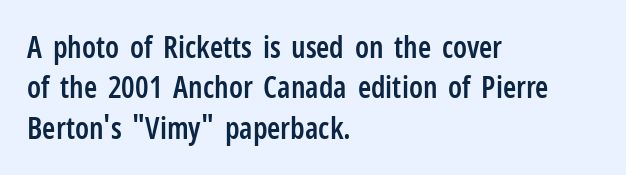
Q: Is the text bold? A: Semi-bold.
Q: Is the text italic (slanted)? A: No, it is upright.
Q: Is the typeface a serif or a sans-serif typeface? A: Sans-serif.
Q: Is the text underlined? A: No.
Q: How is the paragraph aligned? A: Left-aligned.
Q: Is the spacing between letters normal or unusually wide? A: Normal.
Q: Is the spacing between lines tight, normal or loose? A: Normal.
Q: Width (condensed, normal, or wide)? A: Condensed.
Q: Stroke contrast? A: Low.
Q: x-height? A: Medium.
Q: Monospaced? A: No.
